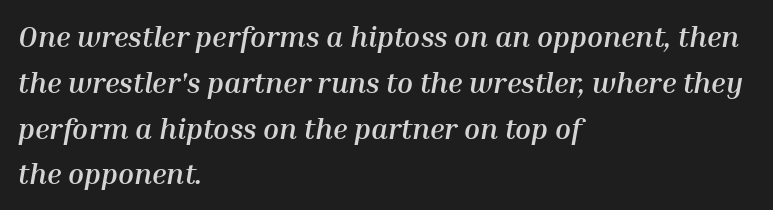
Reading down the column, the eye jumps a familiar distance to each next line. Weight: bold. Nobody touched the tracking dial on this one. Is this a fixed-width face? No — the glyphs have proportional, varying widths.
